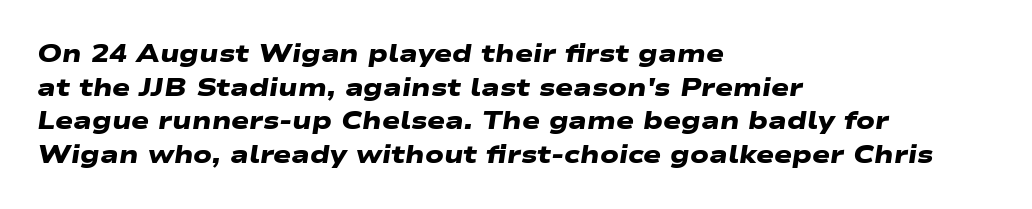
Q: Is the text bold? A: Yes.
Q: Is the text underlined? A: No.
Q: How is the paragraph aligned? A: Left-aligned.
Q: Is the spacing between letters normal or unusually wide? A: Normal.
Q: Is the spacing between lines tight, normal or loose? A: Normal.
